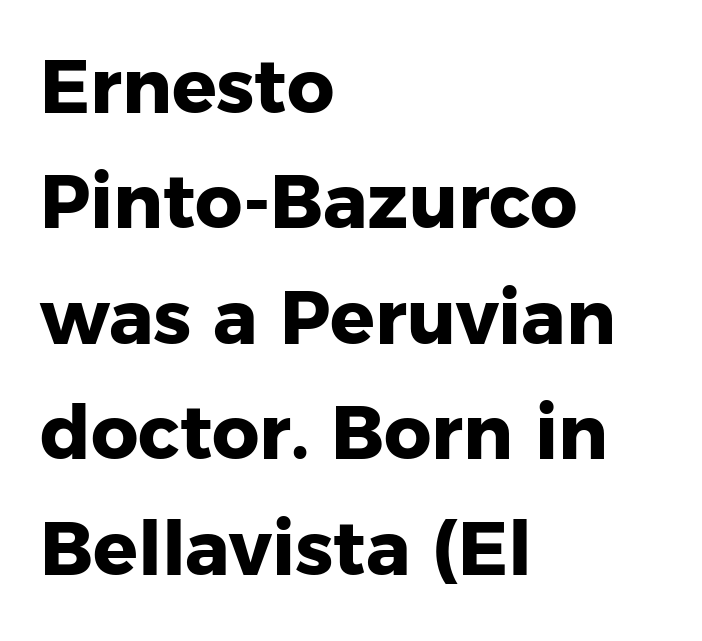
{"serif": "no", "italic": "no", "bold": "yes", "weight": "heavy", "width": "normal", "stroke_contrast": "low", "x_height": "medium", "monospaced": "no", "underline": "no", "align": "left", "line_spacing": "normal", "line_spacing_ratio": 1.56, "letter_spacing": "normal", "letter_spacing_em": 0.0, "glyph_px": 74}
